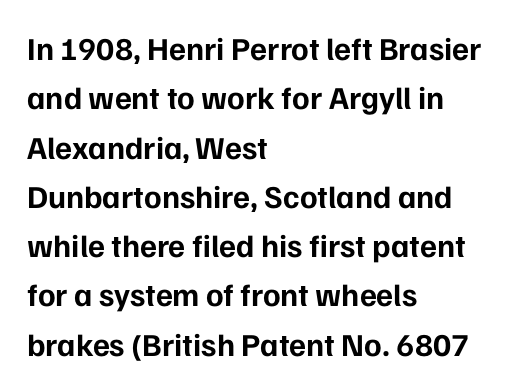
{"serif": "no", "italic": "no", "bold": "yes", "weight": "bold", "width": "normal", "stroke_contrast": "low", "x_height": "medium", "monospaced": "no", "underline": "no", "align": "left", "line_spacing": "normal", "line_spacing_ratio": 1.54, "letter_spacing": "normal", "letter_spacing_em": 0.0, "glyph_px": 32}
